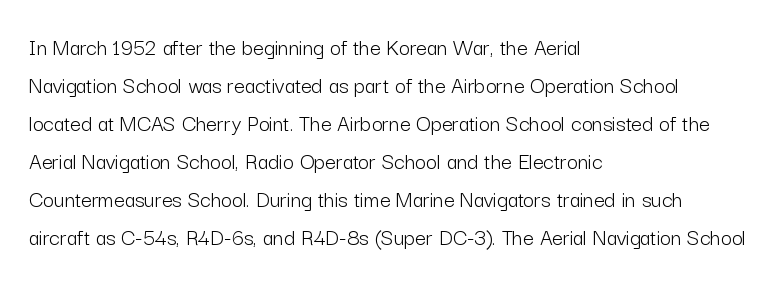
Q: Is the text bold? A: No.
Q: Is the text italic (slanted)? A: No, it is upright.
Q: Is the text underlined? A: No.
Q: How is the paragraph aligned? A: Left-aligned.
Q: Is the spacing between letters normal or unusually wide? A: Normal.
Q: Is the spacing between lines tight, normal or loose? A: Normal.
